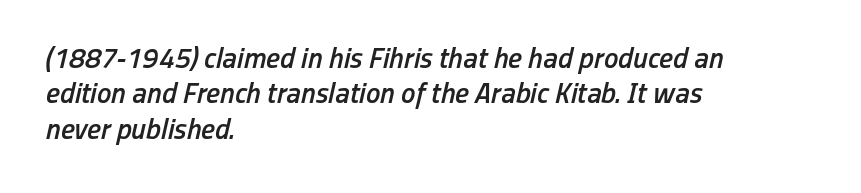
The paragraph shown leans on its left margin. The glyphs are unaccompanied by any horizontal stroke below them. The face used here is rendered with its standard letterfit. Stroke thickness is moderately raised; the sample reads as semibold. Characters are canted at an angle relative to the baseline's perpendicular. This sample has the flowing, uneven cadence of proportional lettering.
